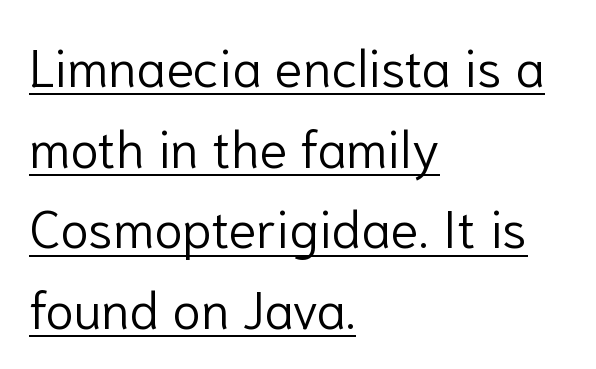
The image shows 52 px light sans-serif type, upright; set left-aligned, normal line spacing (1.55x), normal letter spacing, underlined; low stroke contrast and a medium x-height.
